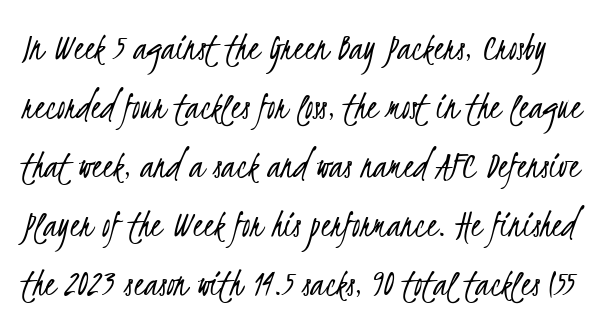
{"serif": "no", "bold": "no", "weight": "light", "width": "condensed", "stroke_contrast": "low", "x_height": "small", "monospaced": "no", "underline": "no", "line_spacing": "normal", "line_spacing_ratio": 1.44, "letter_spacing": "normal", "letter_spacing_em": 0.0, "glyph_px": 41}
